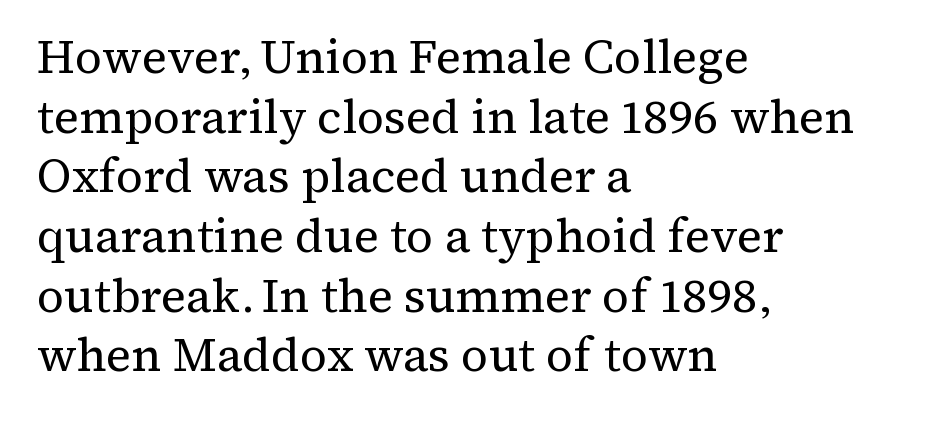
The image shows 47 px regular-weight serif type, upright; set left-aligned, normal line spacing (1.27x), normal letter spacing, not underlined; medium stroke contrast and a medium x-height.
